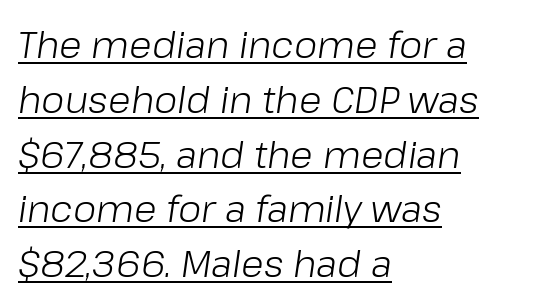
These characters rest on top of a visible drawn line. Caption: multi-line text, flush left, ragged right. Here the designer chose a conventional face with non-uniform glyph widths. Nothing unusual about the tracking: characters are spaced as the font intends. Looking at the ascenders, they clearly lean. Baseline-to-baseline distance is the conventional proportion of letter height.
